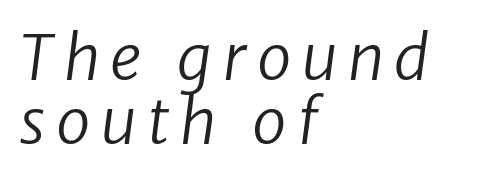
On a weight scale, this lands at 450 or below. In terms of leading, this rendering errs on the cramped side. Do the characters align in a grid? No, the font is proportional. Caption: multi-line text, flush left, ragged right. The rendering shows plain stroke endings on the letterforms — a sans-serif design.
